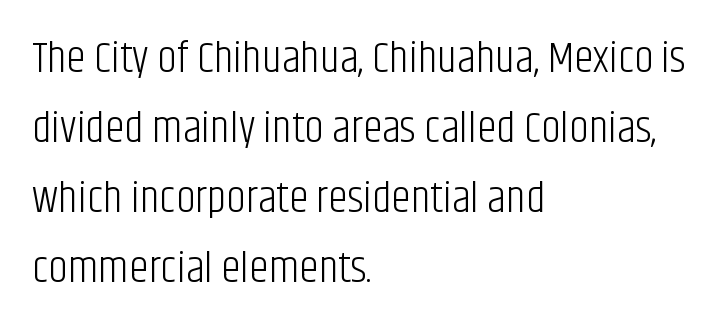
{"serif": "no", "italic": "no", "bold": "no", "weight": "light", "width": "condensed", "stroke_contrast": "low", "x_height": "large", "monospaced": "no", "underline": "no", "align": "left", "line_spacing": "normal", "line_spacing_ratio": 1.59, "letter_spacing": "normal", "letter_spacing_em": 0.0, "glyph_px": 44}
